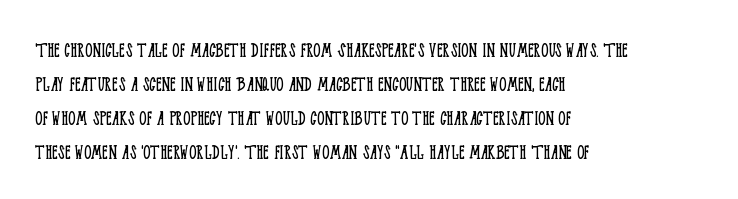
Q: Is the text bold? A: No.
Q: Is the text italic (slanted)? A: No, it is upright.
Q: Is the text underlined? A: No.
Q: How is the paragraph aligned? A: Left-aligned.
Q: Is the spacing between letters normal or unusually wide? A: Normal.
Q: Is the spacing between lines tight, normal or loose? A: Normal.
